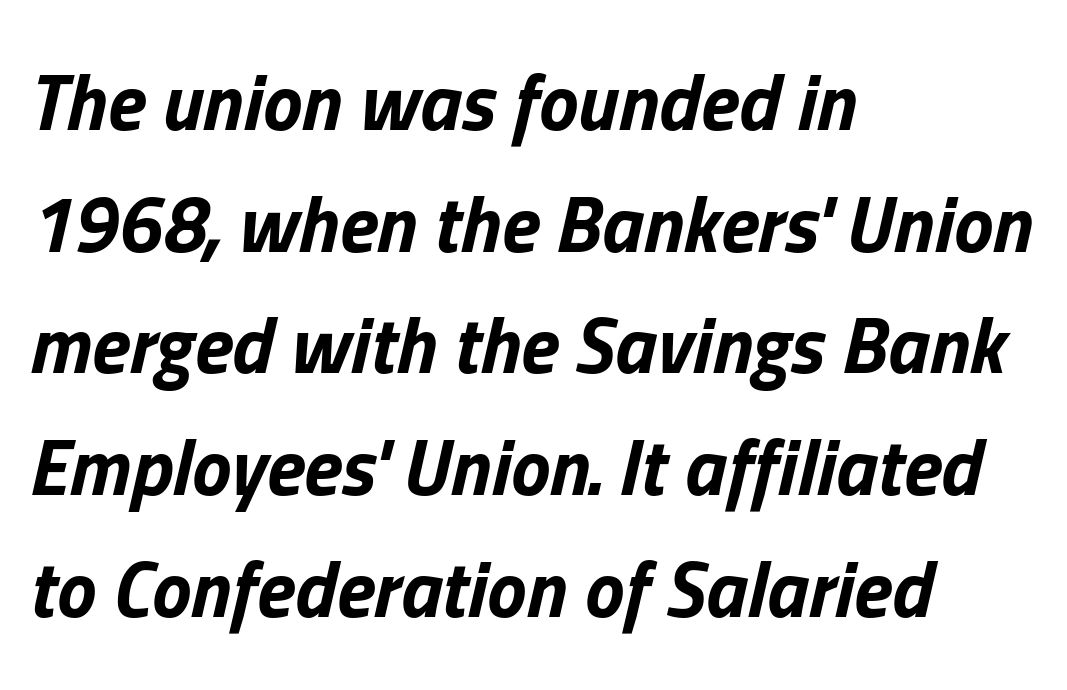
Do the characters align in a grid? No, the font is proportional. A full-strength bold gives these letters their thick strokes. A typesetter would call this leading conventional body-copy spacing. The paragraph shown leans on its left margin. Nobody drew a line under any word here.
